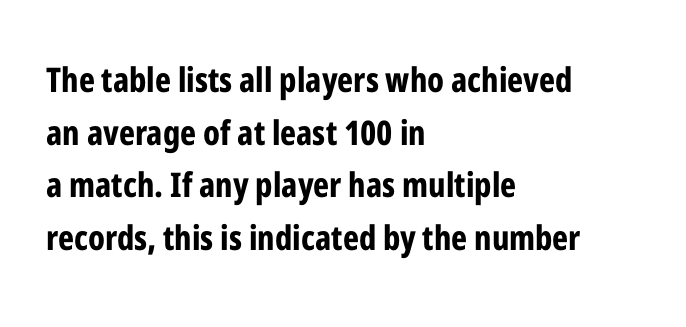
Q: Is the text bold? A: Yes.
Q: Is the text italic (slanted)? A: No, it is upright.
Q: Is the typeface a serif or a sans-serif typeface? A: Sans-serif.
Q: Is the text underlined? A: No.
Q: How is the paragraph aligned? A: Left-aligned.
Q: Is the spacing between letters normal or unusually wide? A: Normal.
Q: Is the spacing between lines tight, normal or loose? A: Normal.
Q: Width (condensed, normal, or wide)? A: Condensed.
Q: Stroke contrast? A: Low.
Q: x-height? A: Medium.
Q: Monospaced? A: No.
